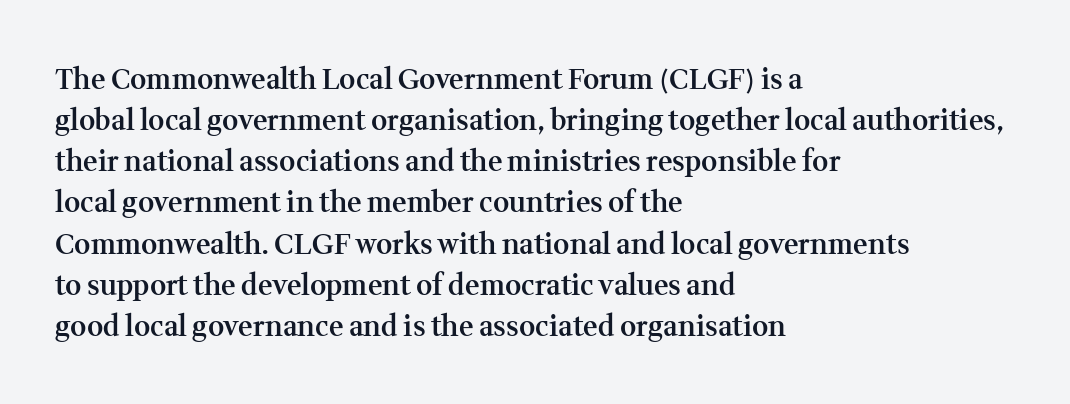
Q: Is the text bold? A: Semi-bold.
Q: Is the text italic (slanted)? A: No, it is upright.
Q: Is the typeface a serif or a sans-serif typeface? A: Serif.
Q: Is the text underlined? A: No.
Q: How is the paragraph aligned? A: Left-aligned.
Q: Is the spacing between letters normal or unusually wide? A: Normal.
Q: Is the spacing between lines tight, normal or loose? A: Normal.
Q: Width (condensed, normal, or wide)? A: Normal.
Q: Stroke contrast? A: Medium.
Q: x-height? A: Medium.
Q: Monospaced? A: No.
